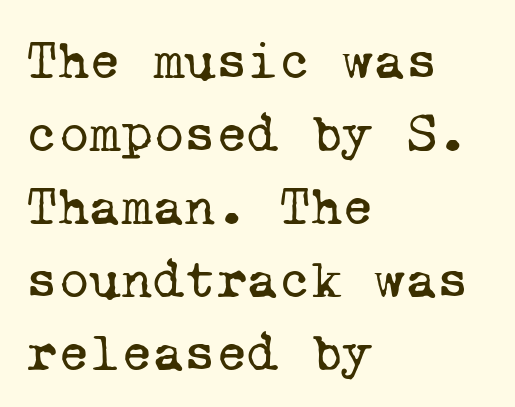
A clean baseline with only descenders dipping below it. The line-height multiplier appears to be the usual default. Weight class: somewhere from thin through regular. Note the uniform advance width — an 'i' takes as much space as an 'm'. You could call the tracking neutral — neither tight nor loose.
